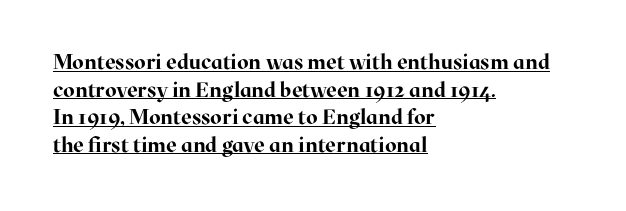
{"italic": "no", "bold": "yes", "underline": "yes", "align": "left", "line_spacing": "normal", "line_spacing_ratio": 1.31, "letter_spacing": "normal", "letter_spacing_em": 0.0, "glyph_px": 21}
